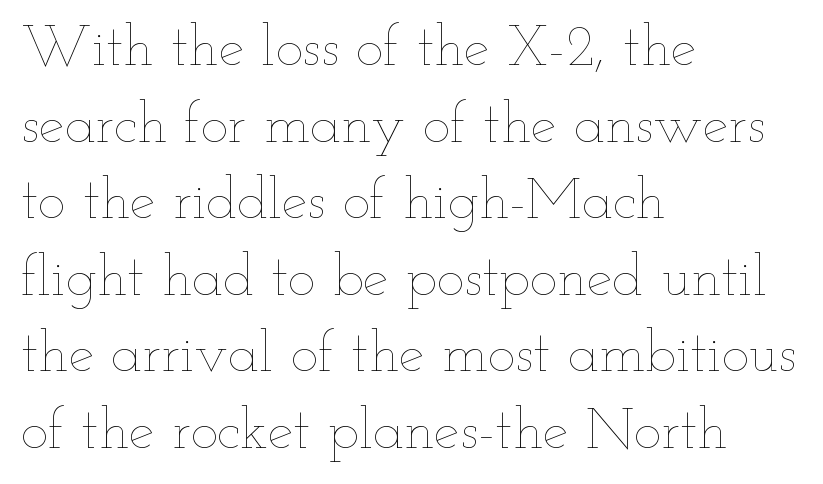
Q: Is the text bold? A: No.
Q: Is the text italic (slanted)? A: No, it is upright.
Q: Is the text underlined? A: No.
Q: How is the paragraph aligned? A: Left-aligned.
Q: Is the spacing between letters normal or unusually wide? A: Normal.
Q: Is the spacing between lines tight, normal or loose? A: Normal.
Q: Width (condensed, normal, or wide)? A: Wide.
Q: Stroke contrast? A: Low.
Q: x-height? A: Small.
Q: Monospaced? A: No.
